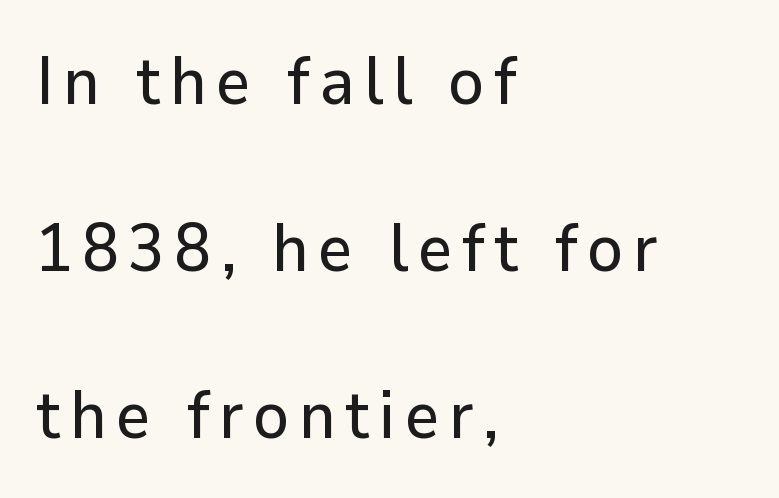
Q: Is the text italic (slanted)? A: No, it is upright.
Q: Is the typeface a serif or a sans-serif typeface? A: Sans-serif.
Q: Is the text underlined? A: No.
Q: How is the paragraph aligned? A: Left-aligned.
Q: Is the spacing between lines tight, normal or loose? A: Loose.
Q: Width (condensed, normal, or wide)? A: Normal.
Q: Stroke contrast? A: Low.
Q: x-height? A: Medium.
Q: Monospaced? A: No.
